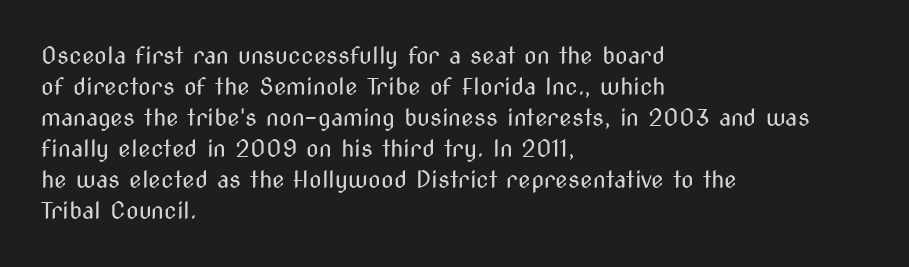
{"italic": "no", "bold": "no", "underline": "no", "align": "left", "line_spacing": "normal", "line_spacing_ratio": 1.35, "letter_spacing": "normal", "letter_spacing_em": 0.0, "glyph_px": 23}
